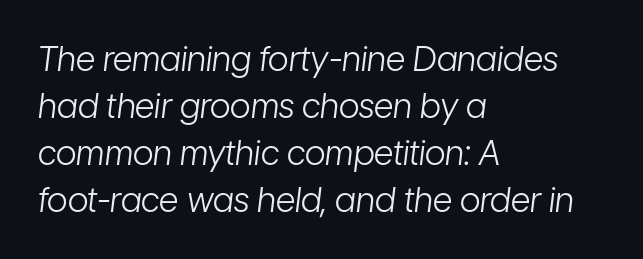
The image shows 34 px light, condensed type, italic (leaning right); set left-aligned, normal line spacing (1.38x), normal letter spacing, not underlined; low stroke contrast and a medium x-height.
